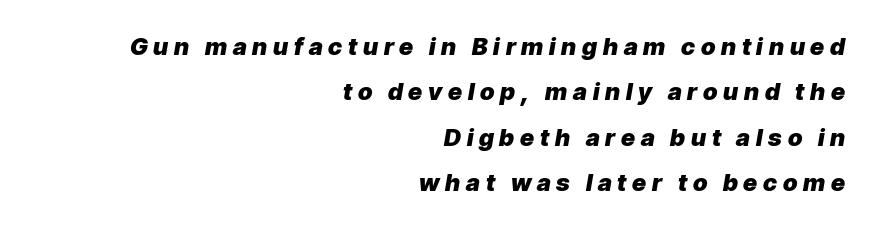
How are the letters spaced? Widely, with obvious added tracking. These words are printed bold, with thick strokes throughout. Unmarked baselines from the first word to the last. Horizontal alignment here is rightward, an uncommon choice for prose. Rendered with sloped, italic letterforms.
